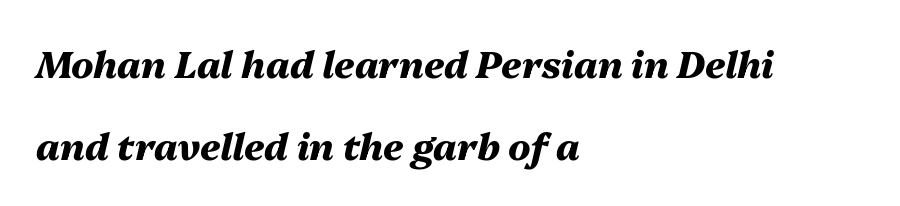
Spacing between characters is what you'd get straight out of the box. Summary of vertical rhythm: relaxed, with wide interline spacing. The passage shown is typed in a proportional face where columns would drift. A student would call this left alignment; a typographer would say flush left, rag right.
